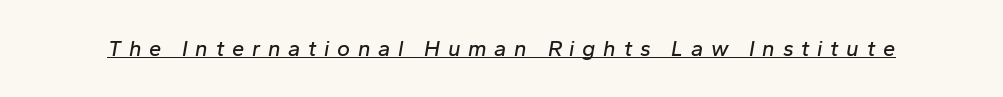
{"italic": "yes", "lean": "right", "slant_degrees": 10, "underline": "yes", "letter_spacing": "wide", "letter_spacing_em": 0.35, "glyph_px": 22}
